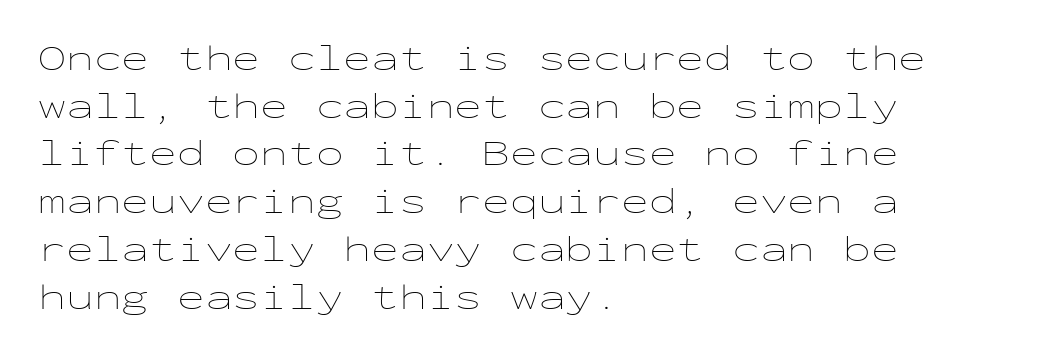
{"italic": "no", "bold": "no", "weight": "thin", "width": "wide", "stroke_contrast": "low", "x_height": "medium", "monospaced": "yes", "underline": "no", "align": "left", "line_spacing": "normal", "line_spacing_ratio": 1.29, "letter_spacing": "normal", "letter_spacing_em": 0.0, "glyph_px": 37}
